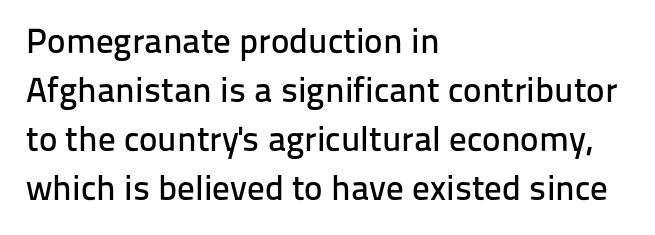
Q: Is the text italic (slanted)? A: No, it is upright.
Q: Is the typeface a serif or a sans-serif typeface? A: Sans-serif.
Q: Is the text underlined? A: No.
Q: How is the paragraph aligned? A: Left-aligned.
Q: Is the spacing between letters normal or unusually wide? A: Normal.
Q: Is the spacing between lines tight, normal or loose? A: Normal.
Q: Width (condensed, normal, or wide)? A: Normal.
Q: Stroke contrast? A: Low.
Q: x-height? A: Medium.
Q: Monospaced? A: No.
